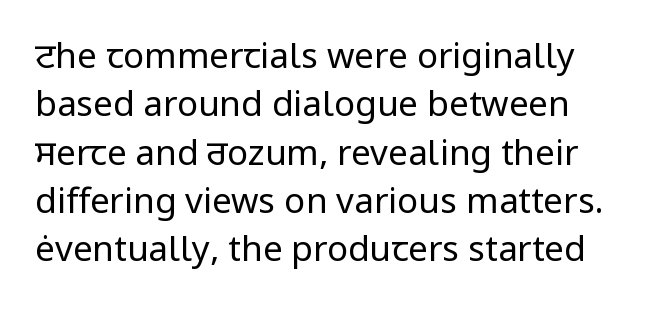
Q: Is the text bold? A: No.
Q: Is the text italic (slanted)? A: No, it is upright.
Q: Is the typeface a serif or a sans-serif typeface? A: Sans-serif.
Q: Is the text underlined? A: No.
Q: How is the paragraph aligned? A: Left-aligned.
Q: Is the spacing between letters normal or unusually wide? A: Normal.
Q: Is the spacing between lines tight, normal or loose? A: Normal.
Q: Width (condensed, normal, or wide)? A: Normal.
Q: Stroke contrast? A: Low.
Q: x-height? A: Medium.
Q: Monospaced? A: No.
